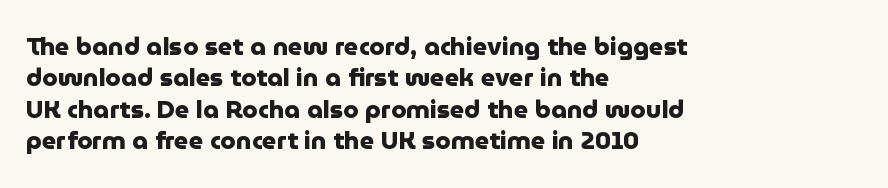
{"italic": "no", "bold": "yes", "underline": "no", "align": "left", "line_spacing": "normal", "line_spacing_ratio": 1.26, "letter_spacing": "normal", "letter_spacing_em": 0.0, "glyph_px": 25}
